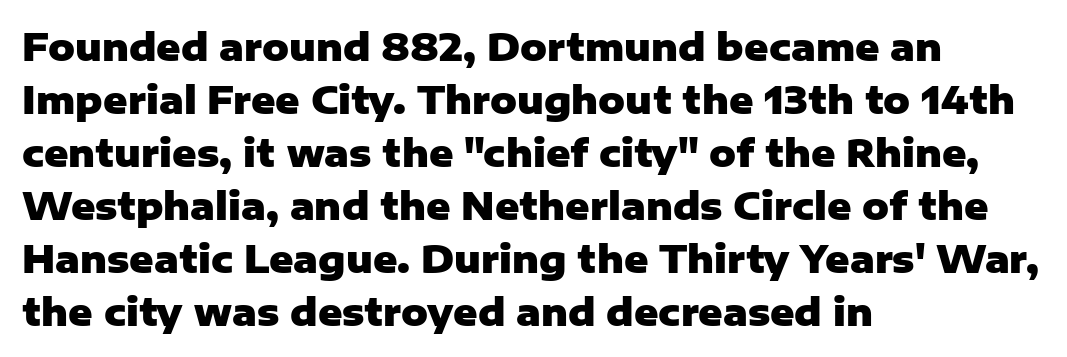
The image shows 37 px heavy sans-serif type, upright; set left-aligned, normal line spacing (1.43x), normal letter spacing, not underlined; low stroke contrast and a medium x-height.
